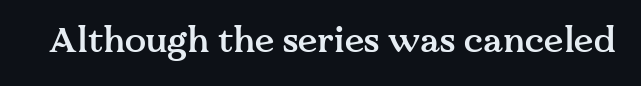
{"serif": "yes", "italic": "no", "bold": "semi", "weight": "semibold", "width": "normal", "stroke_contrast": "medium", "x_height": "medium", "monospaced": "no", "underline": "no", "letter_spacing": "normal", "letter_spacing_em": 0.0, "glyph_px": 35}
